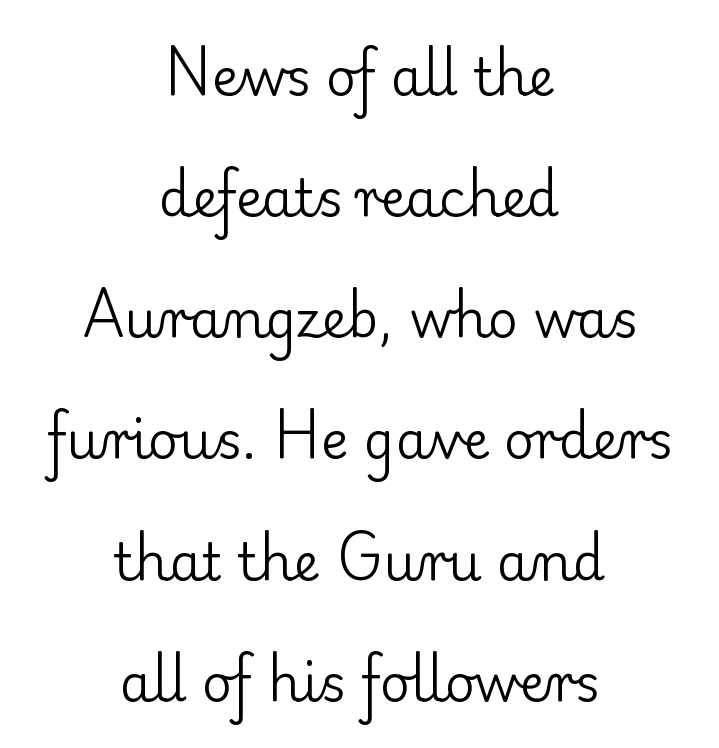
The image shows 52 px regular-weight serif type, upright; set centered, loose line spacing (2.33x), normal letter spacing, not underlined; low stroke contrast and a small x-height.
